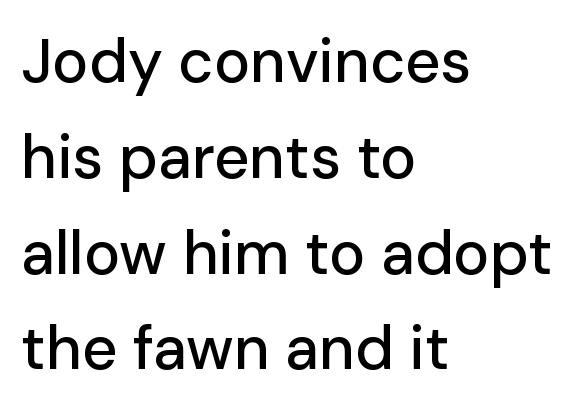
Has an underline been added? It has not. The rendering keeps characters at their native spacing. Notice how descenders clear the ascenders below comfortably — that's standard leading. I'd call this a sans setting — the letters go barefoot.
